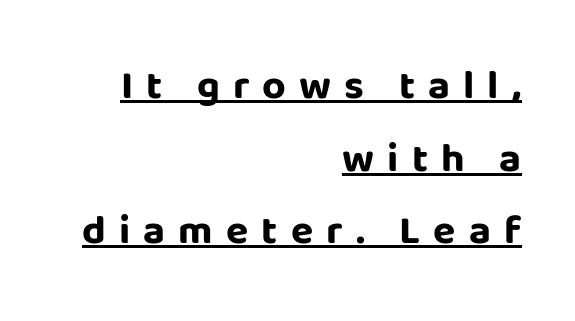
The image shows 41 px bold sans-serif type, upright; set right-aligned, line spacing 1.77x, unusually wide letter spacing (+0.32 em), underlined; low stroke contrast and a large x-height.
